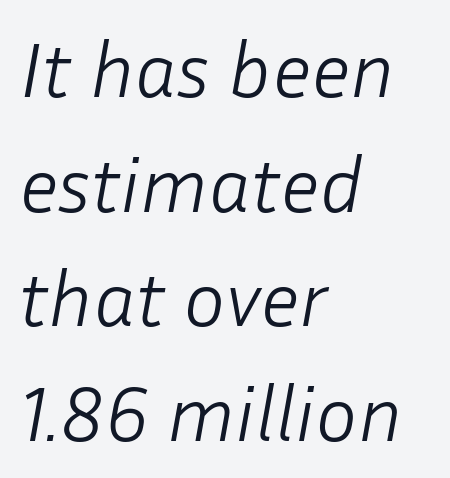
Q: Is the text bold? A: No.
Q: Is the text italic (slanted)? A: Yes, it leans right by about 10 degrees.
Q: Is the text underlined? A: No.
Q: How is the paragraph aligned? A: Left-aligned.
Q: Is the spacing between letters normal or unusually wide? A: Normal.
Q: Is the spacing between lines tight, normal or loose? A: Normal.
Q: Width (condensed, normal, or wide)? A: Normal.
Q: Stroke contrast? A: Low.
Q: x-height? A: Medium.
Q: Monospaced? A: No.
